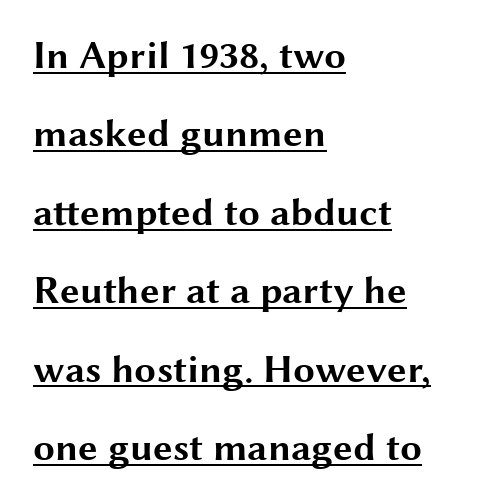
The image shows 39 px bold, wide sans-serif type, upright; set left-aligned, loose line spacing (2.01x), normal letter spacing, underlined; medium stroke contrast and a medium x-height.
